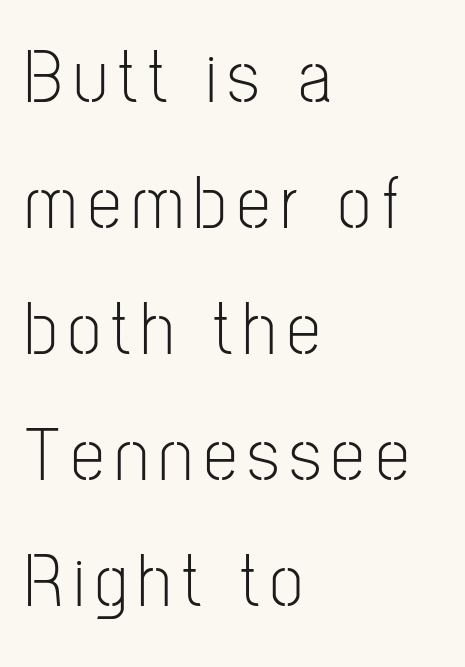
{"serif": "no", "italic": "no", "bold": "no", "weight": "light", "width": "condensed", "stroke_contrast": "low", "x_height": "medium", "monospaced": "no", "underline": "no", "align": "left", "line_spacing": "normal", "line_spacing_ratio": 1.68, "glyph_px": 75}
